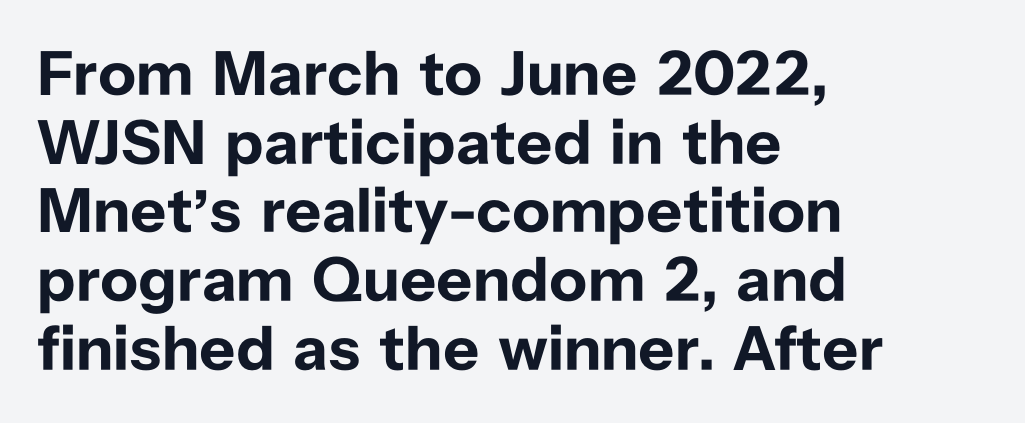
In terms of leading, this rendering errs on the cramped side. These lines keep a tight, regular rhythm from letter to letter. The typography opts for an upright posture over an oblique one. Heavy-handed strokes throughout: this text is bold.
